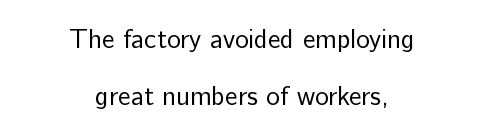
Type without underlining. Regarding leading, the lines here are spaced well apart. A typesetter would mark this as roman, not italic. The strokes carry an ordinary text weight at most. Neither beginnings nor endings align; midpoints do. Spacing between characters is what you'd get straight out of the box.
